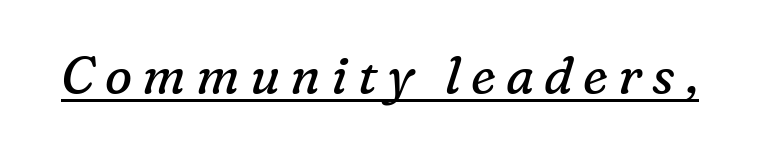
Spacing verdict: proportional, widths tailored to each character. Tall strokes in this sample are angled rather than plumb. A continuous stroke trails under the words, as in a hyperlink. Look at the tracking — it's clearly loosened, letters drifting apart. A serif font was chosen for this passage.
